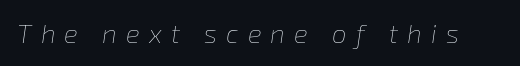
{"italic": "yes", "lean": "right", "slant_degrees": 8, "bold": "no", "underline": "no", "letter_spacing": "wide", "letter_spacing_em": 0.35, "glyph_px": 26}
